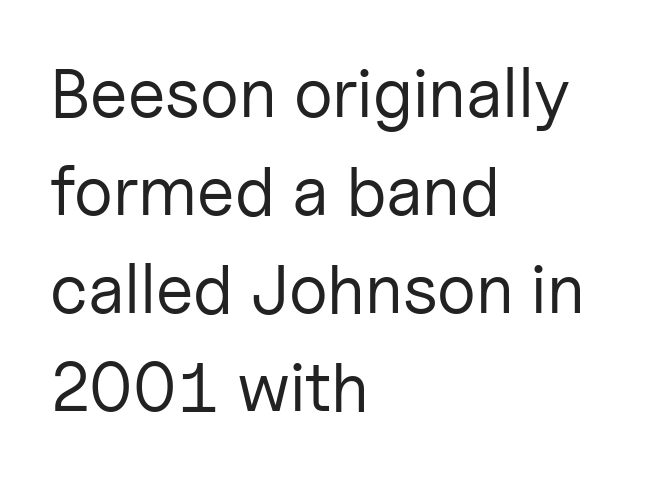
The image shows 69 px regular-weight sans-serif type, upright; set left-aligned, normal line spacing (1.42x), normal letter spacing, not underlined; low stroke contrast and a medium x-height.
